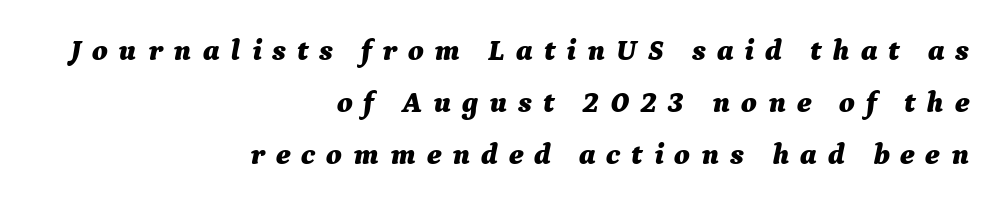
Q: Is the text bold? A: Yes.
Q: Is the text italic (slanted)? A: Yes, it leans right by about 9 degrees.
Q: Is the text underlined? A: No.
Q: How is the paragraph aligned? A: Right-aligned.
Q: Is the spacing between letters normal or unusually wide? A: Unusually wide.
Q: Width (condensed, normal, or wide)? A: Normal.
Q: Stroke contrast? A: Medium.
Q: x-height? A: Medium.
Q: Monospaced? A: No.
